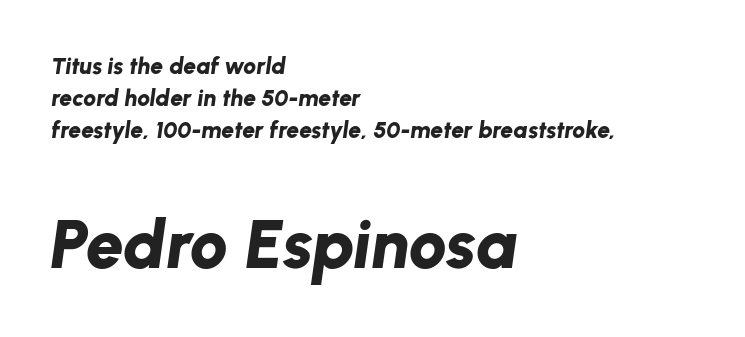
The image shows 68 px bold type, italic (leaning right); set left-aligned, normal line spacing (1.4x), normal letter spacing, not underlined; the second (bottom) block is 2.96x larger; low stroke contrast and a medium x-height.
